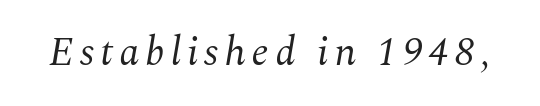
The glyphs look as if they've been sheared to an angle. The letters advance in unequal steps, a hallmark of proportional type. Are there feet on the stems? There are — it's a serif. Counters stay open thanks to moderate or lighter strokes. The space directly below the letters is spotless.
